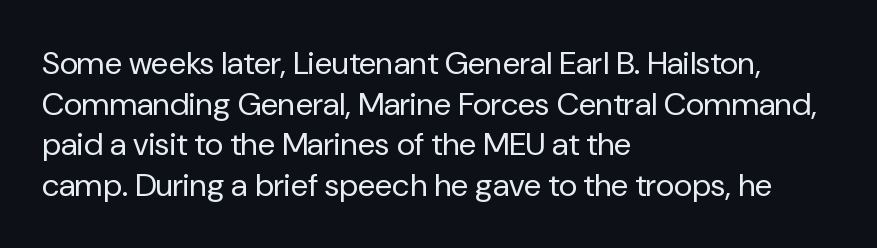
Q: Is the text bold? A: No.
Q: Is the text italic (slanted)? A: No, it is upright.
Q: Is the typeface a serif or a sans-serif typeface? A: Sans-serif.
Q: Is the text underlined? A: No.
Q: How is the paragraph aligned? A: Left-aligned.
Q: Is the spacing between letters normal or unusually wide? A: Normal.
Q: Is the spacing between lines tight, normal or loose? A: Normal.
Q: Width (condensed, normal, or wide)? A: Normal.
Q: Stroke contrast? A: Low.
Q: x-height? A: Medium.
Q: Monospaced? A: No.
